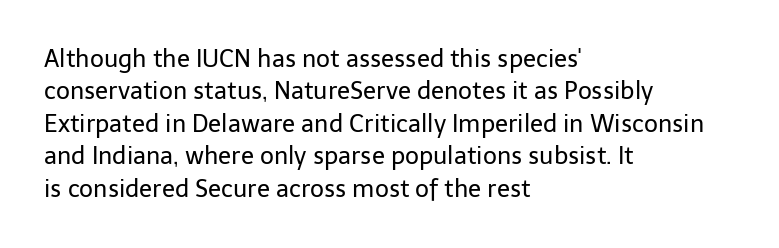
The image shows 24 px text type, upright; set left-aligned, normal line spacing (1.35x), normal letter spacing, not underlined.
